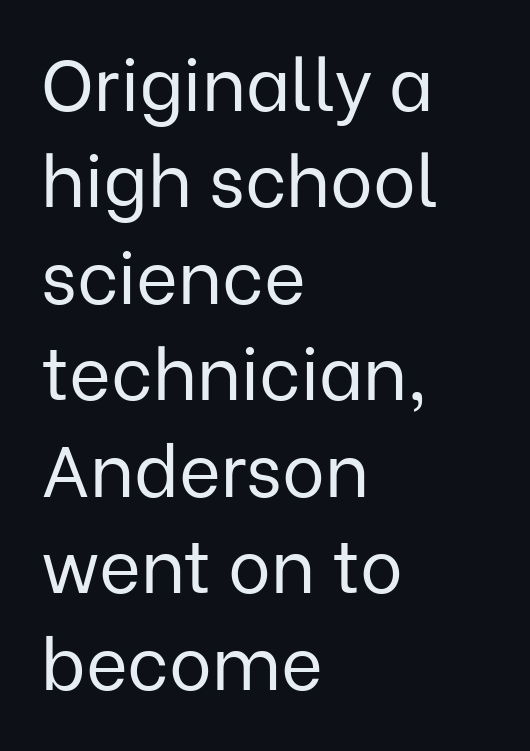
The leading is moderate, giving the passage an even texture. Here the glyphs are tracked normally, forming tight word shapes. A typesetter would mark this as roman, not italic. The strip under each line holds only bare page. This sample has the flowing, uneven cadence of proportional lettering. Each stroke keeps to a modest, everyday thickness or less.
